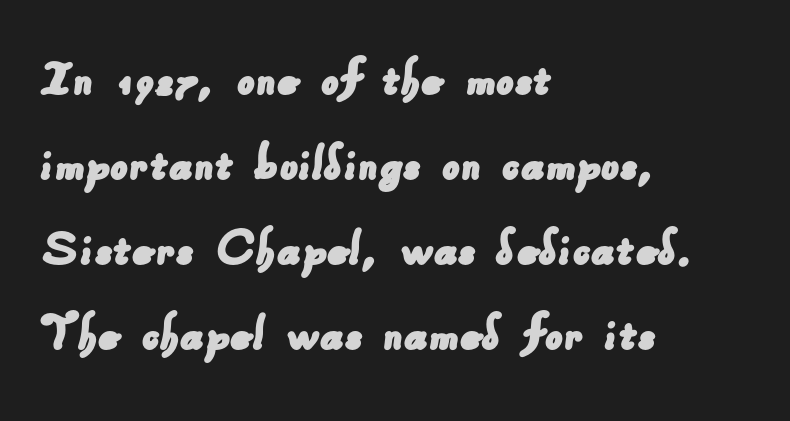
Q: Is the typeface a serif or a sans-serif typeface? A: Sans-serif.
Q: Is the text underlined? A: No.
Q: How is the paragraph aligned? A: Left-aligned.
Q: Is the spacing between letters normal or unusually wide? A: Normal.
Q: Is the spacing between lines tight, normal or loose? A: Normal.
Q: Width (condensed, normal, or wide)? A: Normal.
Q: Stroke contrast? A: Low.
Q: x-height? A: Small.
Q: Monospaced? A: No.
